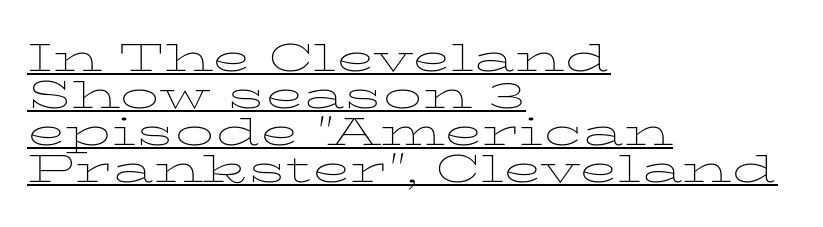
{"serif": "yes", "italic": "no", "bold": "no", "weight": "thin", "width": "wide", "stroke_contrast": "low", "x_height": "medium", "monospaced": "no", "underline": "yes", "align": "left", "line_spacing": "tight", "line_spacing_ratio": 0.95, "letter_spacing": "normal", "letter_spacing_em": 0.0, "glyph_px": 39}
